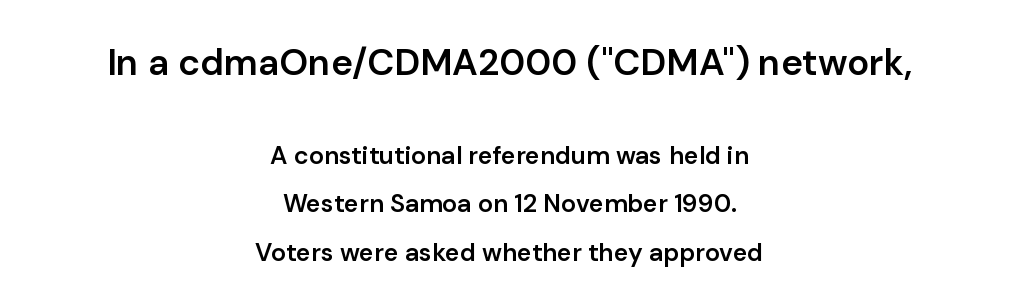
{"serif": "no", "italic": "no", "bold": "semi", "weight": "semibold", "width": "normal", "stroke_contrast": "low", "x_height": "medium", "monospaced": "no", "underline": "no", "align": "center", "line_spacing": "loose", "line_spacing_ratio": 1.93, "letter_spacing": "normal", "letter_spacing_em": 0.0, "larger_block": "first", "size_ratio": 1.48, "glyph_px": 37}
